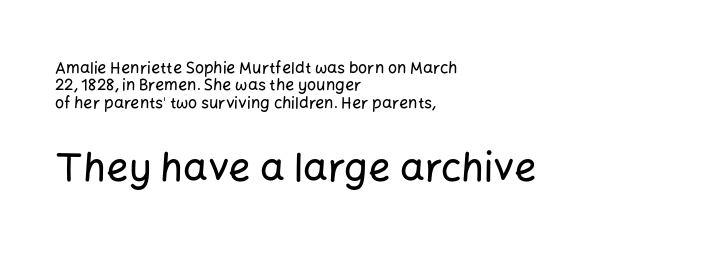
The image shows 39 px sans-serif type, upright; set left-aligned, tight line spacing (1.08x), normal letter spacing, not underlined; the second (bottom) block is 2.44x larger; low stroke contrast and a medium x-height.
